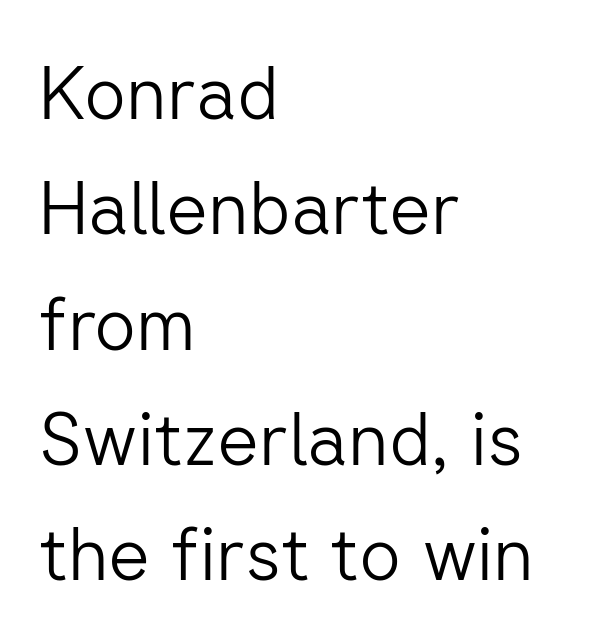
{"serif": "no", "italic": "no", "bold": "no", "weight": "light", "width": "normal", "stroke_contrast": "low", "x_height": "medium", "monospaced": "no", "underline": "no", "align": "left", "line_spacing": "normal", "line_spacing_ratio": 1.58, "letter_spacing": "normal", "letter_spacing_em": 0.0, "glyph_px": 73}
